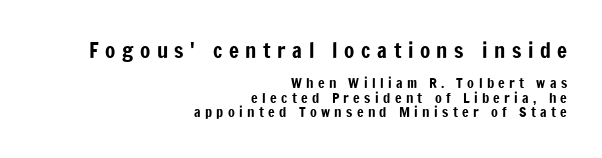
{"italic": "no", "underline": "no", "align": "right", "line_spacing": "tight", "line_spacing_ratio": 1.03, "letter_spacing": "wide", "letter_spacing_em": 0.31, "larger_block": "first", "size_ratio": 1.5, "glyph_px": 21}
